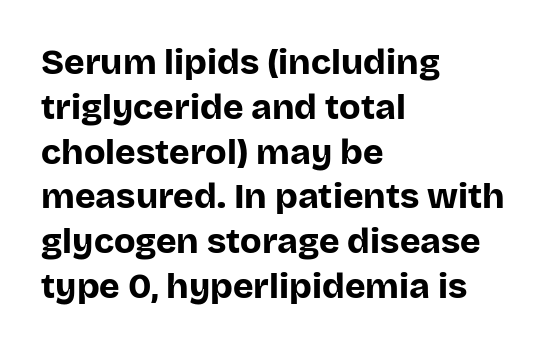
The image shows 35 px bold sans-serif type, upright; set left-aligned, normal line spacing (1.28x), normal letter spacing, not underlined; low stroke contrast and a large x-height.
